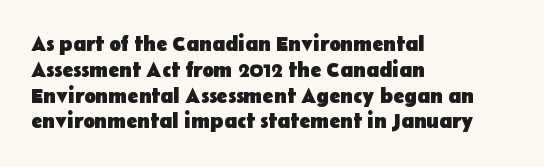
The image shows 21 px bold type, upright; set left-aligned, line spacing 1.23x, normal letter spacing, not underlined.
